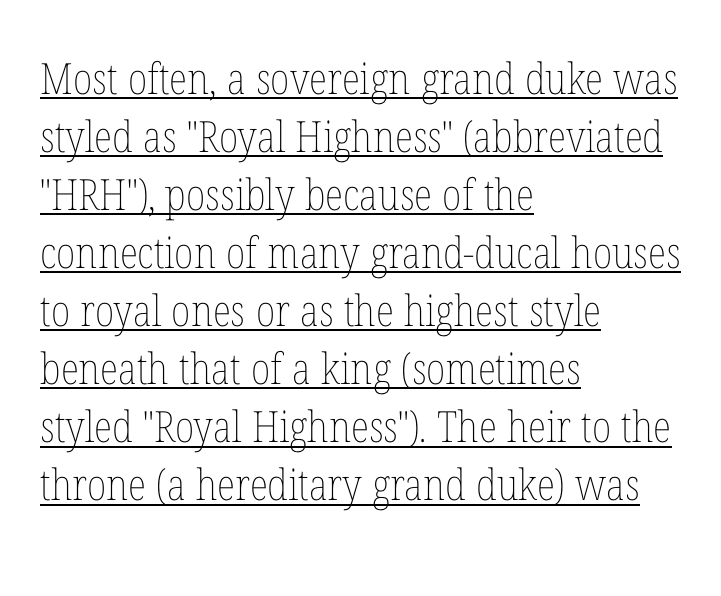
Q: Is the text bold? A: No.
Q: Is the text italic (slanted)? A: No, it is upright.
Q: Is the text underlined? A: Yes.
Q: How is the paragraph aligned? A: Left-aligned.
Q: Is the spacing between letters normal or unusually wide? A: Normal.
Q: Is the spacing between lines tight, normal or loose? A: Normal.
Q: Width (condensed, normal, or wide)? A: Condensed.
Q: Stroke contrast? A: Low.
Q: x-height? A: Medium.
Q: Monospaced? A: No.
